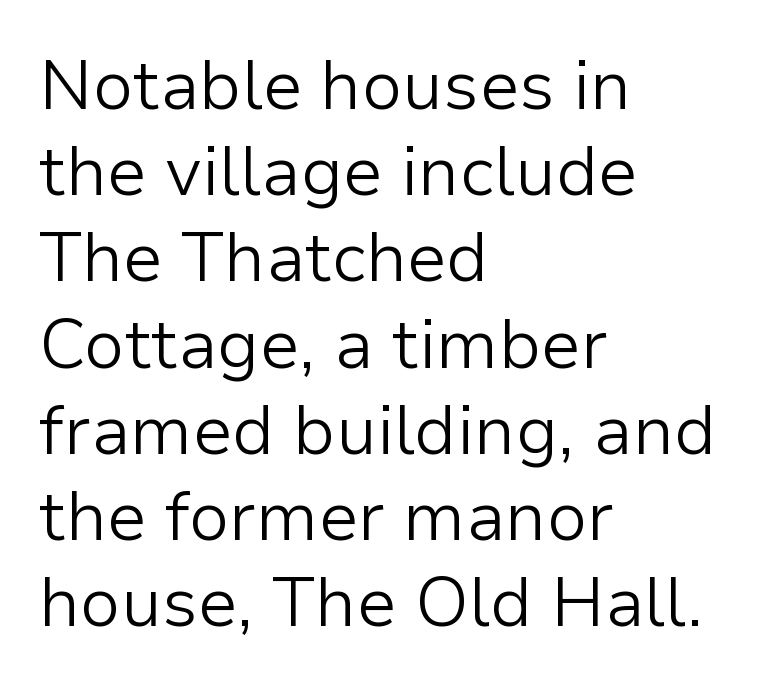
The font's upright variant was chosen for this text. Casual observation: everything's shoved over to the left. What's the leading like? Ordinary, nothing unusual. The font is comparable to plain body text, perhaps lighter. Between one letter and the next there's only the usual sliver of space. Nope, no serifs anywhere on these letters.
